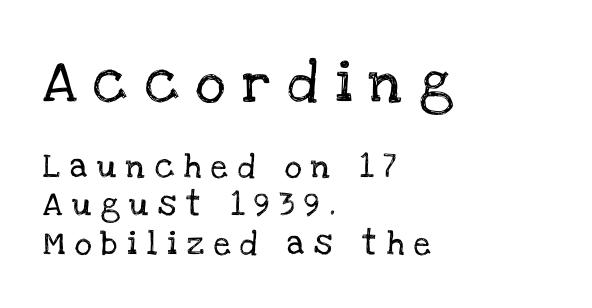
{"serif": "yes", "italic": "no", "width": "normal", "stroke_contrast": "low", "x_height": "large", "monospaced": "no", "underline": "no", "align": "left", "line_spacing": "normal", "line_spacing_ratio": 1.6, "letter_spacing": "wide", "letter_spacing_em": 0.41, "larger_block": "first", "size_ratio": 1.75, "glyph_px": 42}
